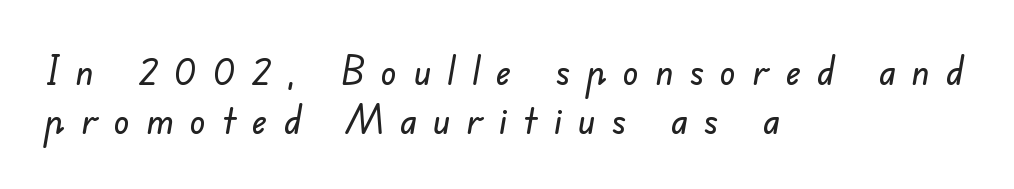
Q: Is the typeface a serif or a sans-serif typeface? A: Sans-serif.
Q: Is the text underlined? A: No.
Q: How is the paragraph aligned? A: Left-aligned.
Q: Is the spacing between letters normal or unusually wide? A: Unusually wide.
Q: Is the spacing between lines tight, normal or loose? A: Normal.
Q: Width (condensed, normal, or wide)? A: Normal.
Q: Stroke contrast? A: Low.
Q: x-height? A: Small.
Q: Monospaced? A: No.
